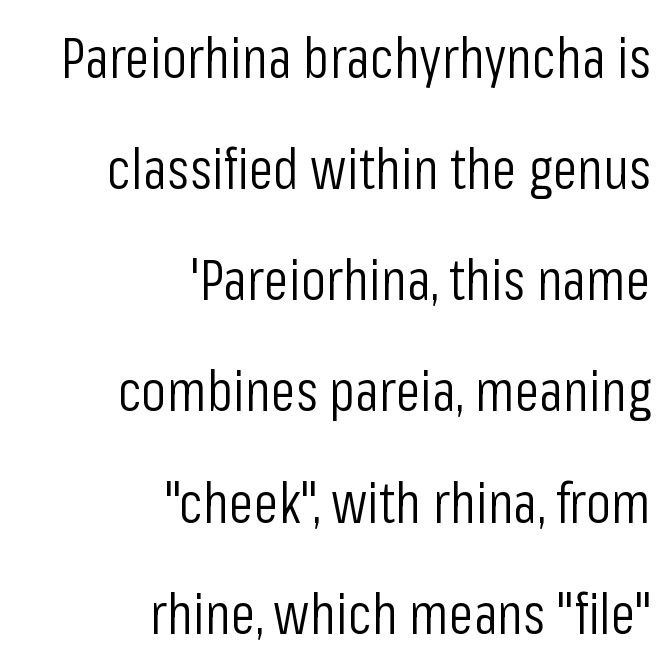
Regarding leading, the lines here are spaced well apart. Unmarked baselines from the first word to the last. Classification — sans serif. The paragraph shown leans on its right margin.
